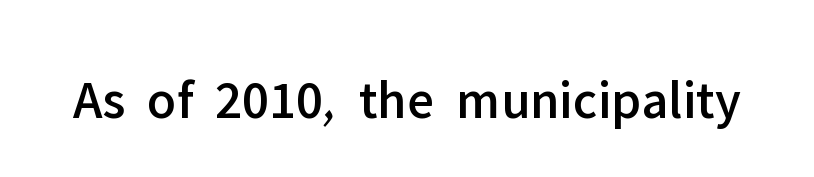
Q: Is the text italic (slanted)? A: No, it is upright.
Q: Is the typeface a serif or a sans-serif typeface? A: Sans-serif.
Q: Is the text underlined? A: No.
Q: Is the spacing between letters normal or unusually wide? A: Normal.
Q: Width (condensed, normal, or wide)? A: Normal.
Q: Stroke contrast? A: Low.
Q: x-height? A: Medium.
Q: Monospaced? A: No.
